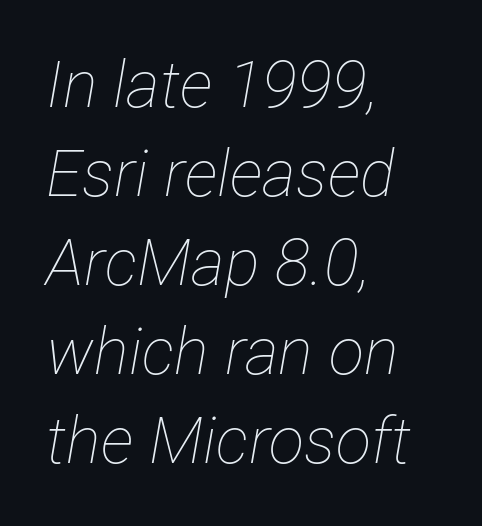
The image shows 65 px thin, condensed type, italic (leaning right); set left-aligned, normal line spacing (1.37x), normal letter spacing, not underlined; low stroke contrast and a medium x-height.
